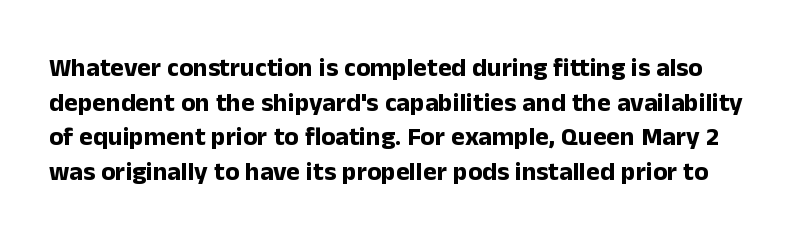
Horizontal bands of white between lines are of average thickness. Compared with typical body copy, the letter spacing here is the same. Type without underlining. Quick note: not italic, upright. The face used here has the dense, thick strokes of a bold.
